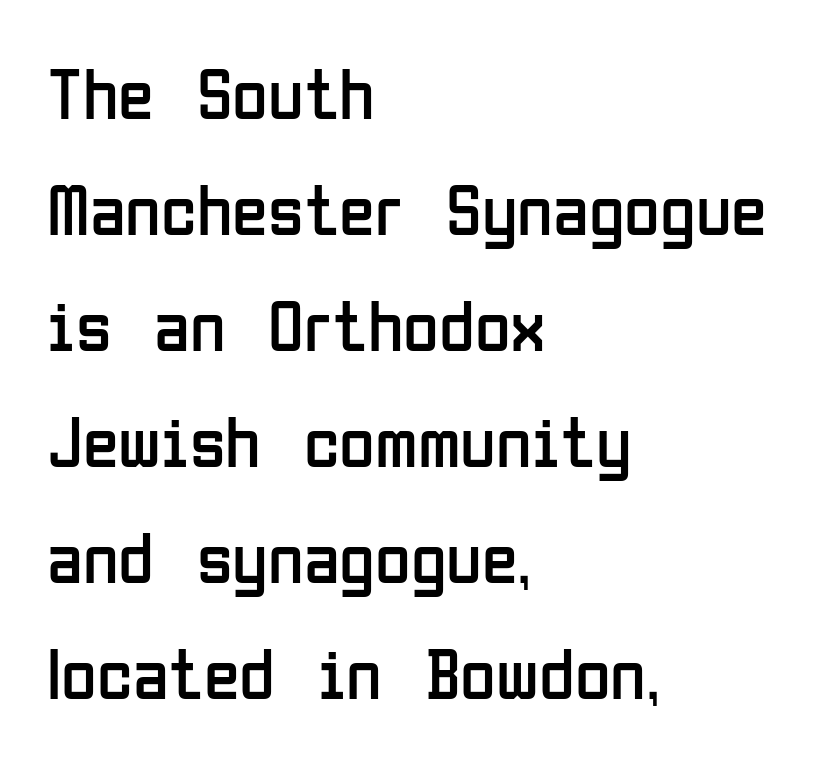
{"serif": "no", "italic": "no", "bold": "no", "weight": "regular", "width": "condensed", "stroke_contrast": "low", "x_height": "medium", "monospaced": "no", "underline": "no", "align": "left", "line_spacing": "normal", "line_spacing_ratio": 1.59, "letter_spacing": "normal", "letter_spacing_em": 0.0, "glyph_px": 73}
